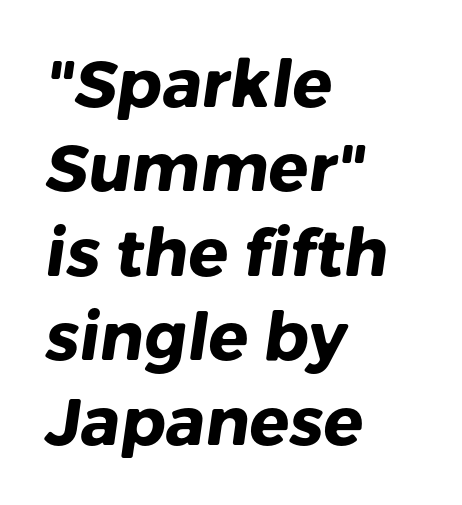
{"serif": "no", "bold": "yes", "weight": "heavy", "width": "normal", "stroke_contrast": "low", "x_height": "medium", "monospaced": "no", "underline": "no", "align": "left", "line_spacing": "normal", "line_spacing_ratio": 1.28, "letter_spacing": "normal", "letter_spacing_em": 0.0, "glyph_px": 66}
